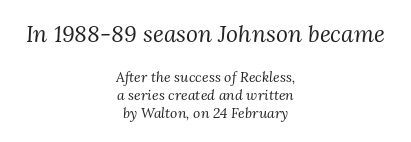
The image shows 23 px text type, italic (leaning right); set centered, normal line spacing (1.31x), normal letter spacing, not underlined; the first (top) block is 1.64x larger.
